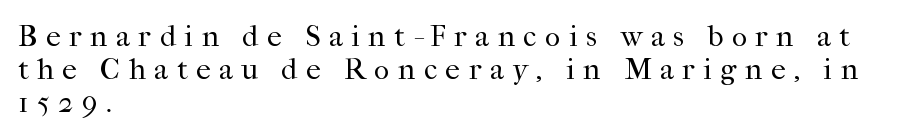
Q: Is the text bold? A: No.
Q: Is the text italic (slanted)? A: No, it is upright.
Q: Is the typeface a serif or a sans-serif typeface? A: Serif.
Q: Is the text underlined? A: No.
Q: How is the paragraph aligned? A: Left-aligned.
Q: Is the spacing between letters normal or unusually wide? A: Unusually wide.
Q: Is the spacing between lines tight, normal or loose? A: Tight.
Q: Width (condensed, normal, or wide)? A: Normal.
Q: Stroke contrast? A: High.
Q: x-height? A: Medium.
Q: Monospaced? A: No.
